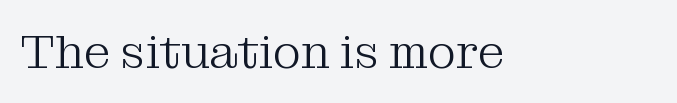
Weight: regular or lighter. This sample has the flowing, uneven cadence of proportional lettering. Anything drawn beneath the words? Only blank space. Examine the stroke ends and you'll spot serifs. The letters stand straight up with perfectly vertical stems.
